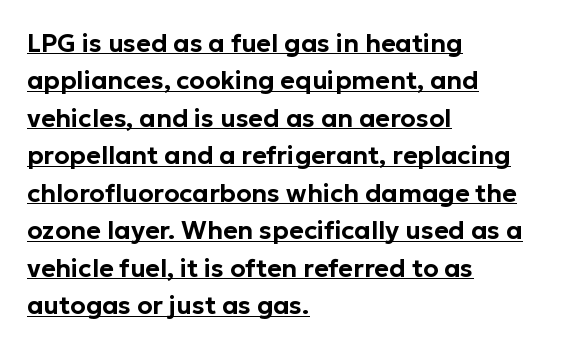
The image shows 25 px text type, upright; set left-aligned, normal line spacing (1.5x), normal letter spacing, underlined.
